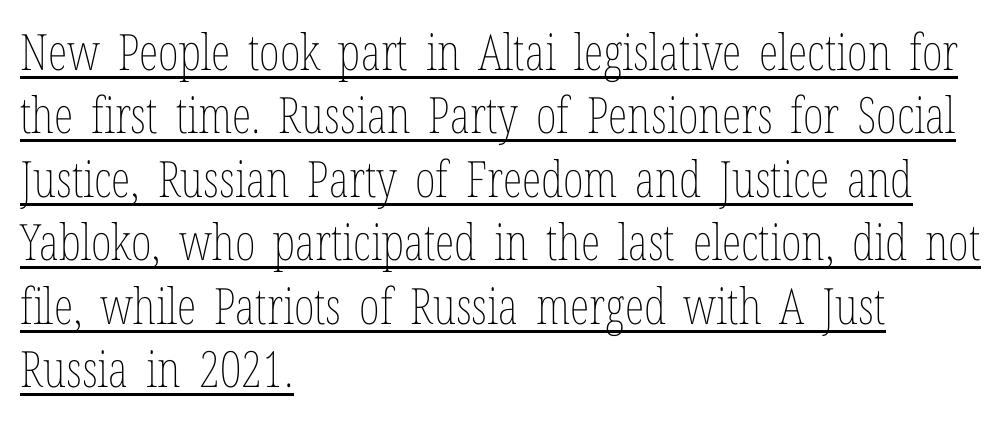
The lettering holds an erect, upright posture throughout. All the whitespace from short lines collects on the right. The letters sit at their default tracking, neither squeezed nor spread. The passage shown stacks its lines at a standard gap. The font sits on the lighter half of the weight spectrum, regular included.
